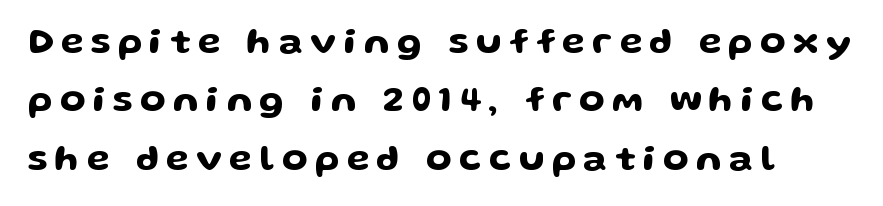
Nothing sits at the stroke ends, so this counts as sans-serif. What stands out about the letter spacing? Its width — letters are far apart. The space directly below the letters is spotless. Here the designer chose a conventional face with non-uniform glyph widths.
